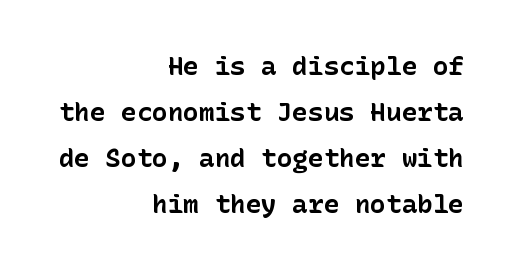
This sample is right-justified, so line beginnings fall wherever the words allow. Letter spacing: default. You can tell it's not italic because the verticals are truly vertical. Emphasis by weight is at full strength: bold. Decoration check: the copy has no underline.
